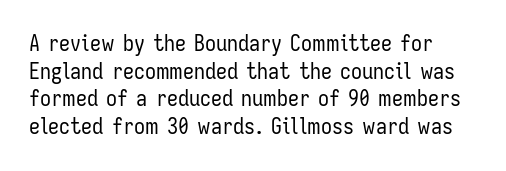
The passage shown has conventional tracking throughout. Ordinary non-slanted type is in use. Heft: none added — not bold. The baseline area is clear. Line spacing here is normal.
